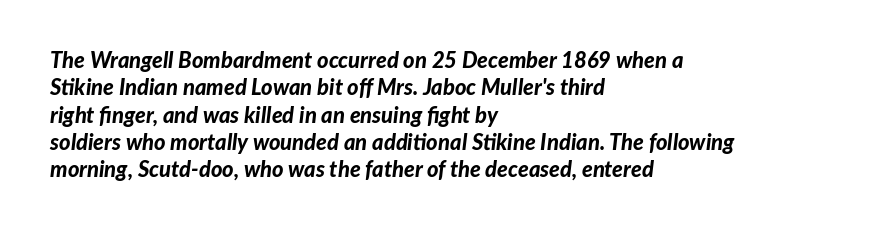
How heavy is the stroke? Heavy — this is a bold. The axis of the letterforms is tilted away from vertical. Layout note: lines flush left. The gap between lines stays unmarked. The letterforms sit shoulder to shoulder at normal distance.
